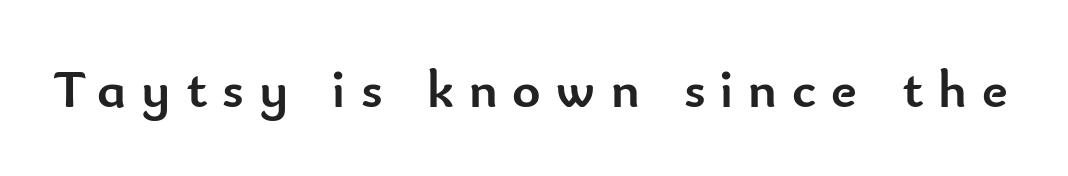
{"serif": "no", "italic": "no", "bold": "yes", "weight": "semibold", "width": "normal", "stroke_contrast": "low", "x_height": "small", "monospaced": "no", "underline": "no", "letter_spacing": "wide", "letter_spacing_em": 0.28, "glyph_px": 54}
